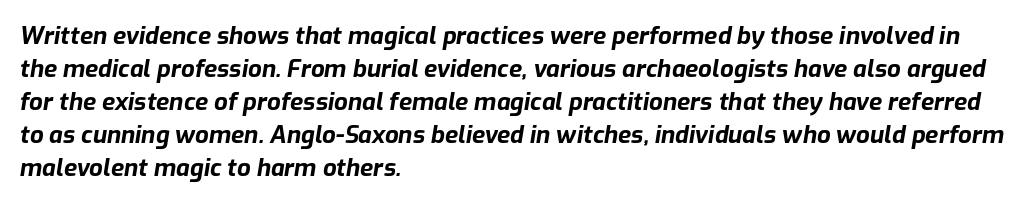
Q: Is the text bold? A: Yes.
Q: Is the text italic (slanted)? A: Yes, it leans right by about 9 degrees.
Q: Is the text underlined? A: No.
Q: How is the paragraph aligned? A: Left-aligned.
Q: Is the spacing between letters normal or unusually wide? A: Normal.
Q: Is the spacing between lines tight, normal or loose? A: Normal.
